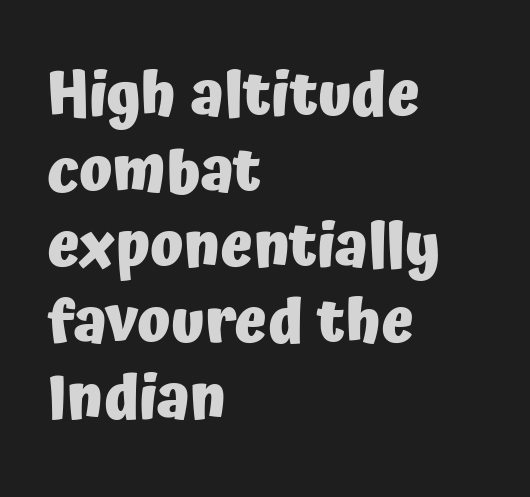
The image shows 61 px heavy sans-serif type, upright; set left-aligned, line spacing 1.24x, normal letter spacing, not underlined; low stroke contrast and a medium x-height.
